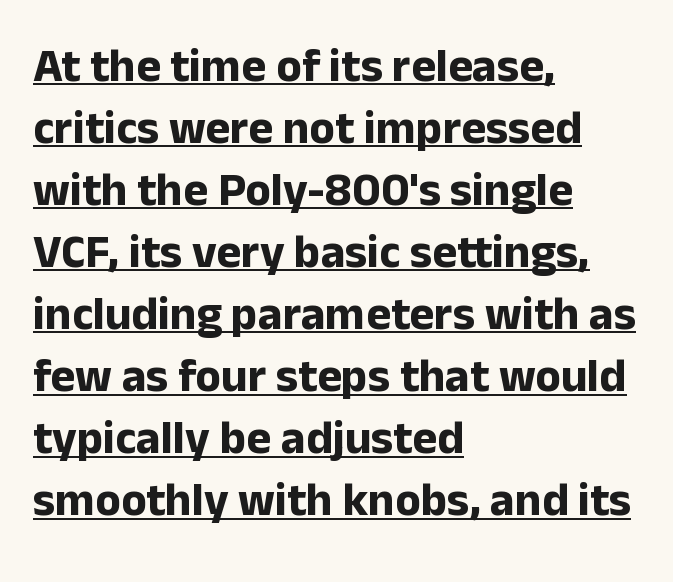
Q: Is the text bold? A: Yes.
Q: Is the text italic (slanted)? A: No, it is upright.
Q: Is the typeface a serif or a sans-serif typeface? A: Sans-serif.
Q: Is the text underlined? A: Yes.
Q: How is the paragraph aligned? A: Left-aligned.
Q: Is the spacing between letters normal or unusually wide? A: Normal.
Q: Is the spacing between lines tight, normal or loose? A: Normal.
Q: Width (condensed, normal, or wide)? A: Normal.
Q: Stroke contrast? A: Low.
Q: x-height? A: Medium.
Q: Monospaced? A: No.
